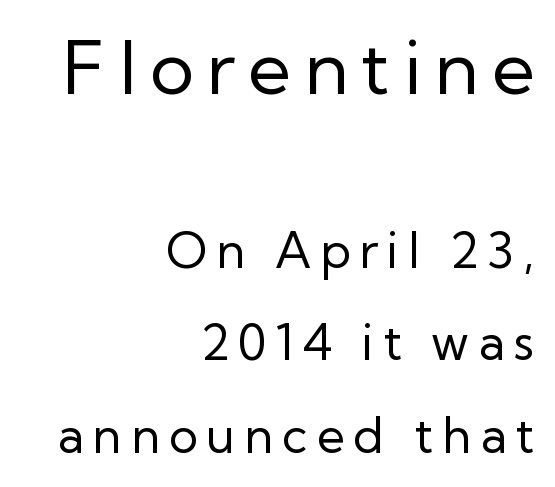
Q: Is the text bold? A: No.
Q: Is the text italic (slanted)? A: No, it is upright.
Q: Is the typeface a serif or a sans-serif typeface? A: Sans-serif.
Q: Is the text underlined? A: No.
Q: How is the paragraph aligned? A: Right-aligned.
Q: Which block of text is set in a larger size, the first (top) or the second (bottom)? A: The first (top) one.
Q: Width (condensed, normal, or wide)? A: Normal.
Q: Stroke contrast? A: Low.
Q: x-height? A: Medium.
Q: Monospaced? A: No.
